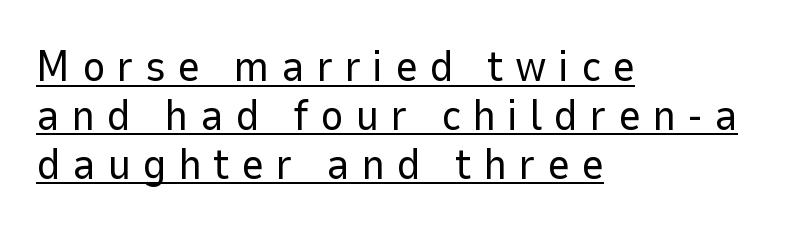
The image shows 44 px regular-weight sans-serif type, upright; set left-aligned, tight line spacing (1.11x), unusually wide letter spacing (+0.26 em), underlined; low stroke contrast and a medium x-height.
